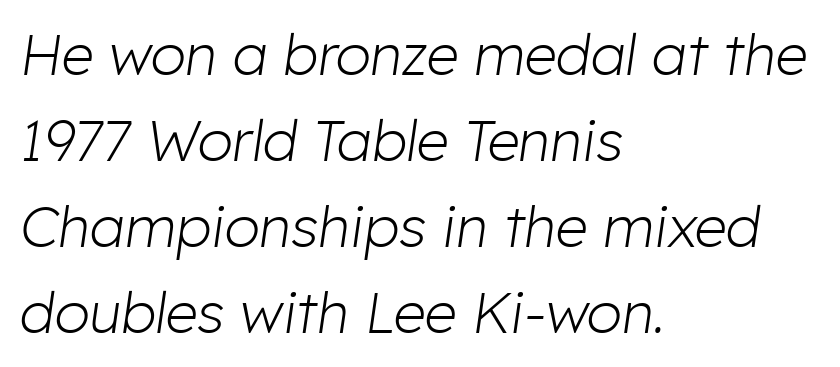
Q: Is the text bold? A: No.
Q: Is the text italic (slanted)? A: Yes, it leans right by about 8 degrees.
Q: Is the text underlined? A: No.
Q: How is the paragraph aligned? A: Left-aligned.
Q: Is the spacing between letters normal or unusually wide? A: Normal.
Q: Is the spacing between lines tight, normal or loose? A: Normal.
Q: Width (condensed, normal, or wide)? A: Normal.
Q: Stroke contrast? A: Low.
Q: x-height? A: Medium.
Q: Monospaced? A: No.
